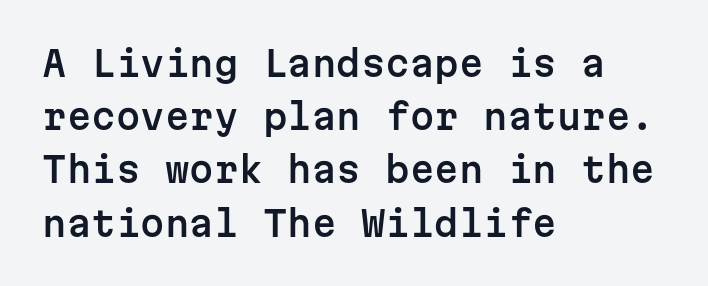
{"serif": "no", "italic": "no", "width": "normal", "stroke_contrast": "low", "x_height": "medium", "monospaced": "yes", "underline": "no", "align": "left", "line_spacing": "normal", "line_spacing_ratio": 1.52, "letter_spacing": "normal", "letter_spacing_em": 0.0, "glyph_px": 35}
